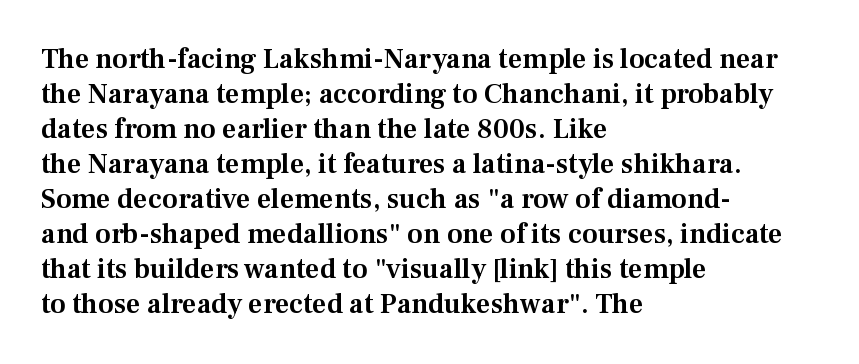
{"serif": "yes", "italic": "no", "width": "normal", "stroke_contrast": "medium", "x_height": "medium", "monospaced": "no", "underline": "no", "align": "left", "line_spacing": "normal", "line_spacing_ratio": 1.25, "letter_spacing": "normal", "letter_spacing_em": 0.0, "glyph_px": 28}
